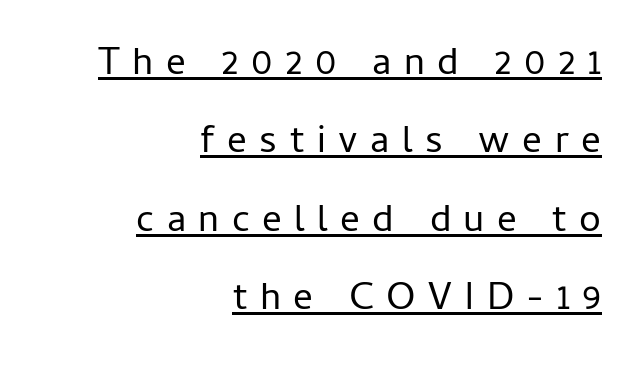
The image shows 39 px regular-weight sans-serif type, upright; set right-aligned, loose line spacing (2.01x), unusually wide letter spacing (+0.32 em), underlined; low stroke contrast and a medium x-height.
